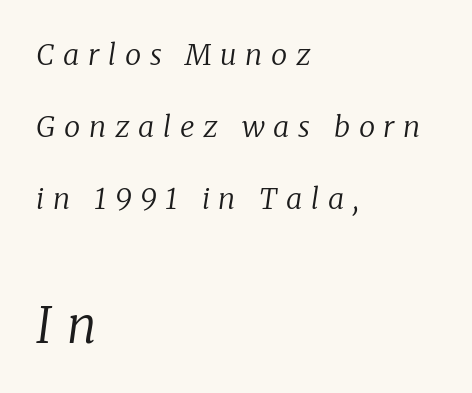
{"serif": "yes", "italic": "yes", "lean": "right", "slant_degrees": 8, "bold": "no", "weight": "regular", "width": "normal", "stroke_contrast": "low", "x_height": "medium", "monospaced": "no", "underline": "no", "align": "left", "line_spacing": "loose", "line_spacing_ratio": 2.49, "letter_spacing": "wide", "letter_spacing_em": 0.3, "larger_block": "second", "size_ratio": 1.72, "glyph_px": 50}
